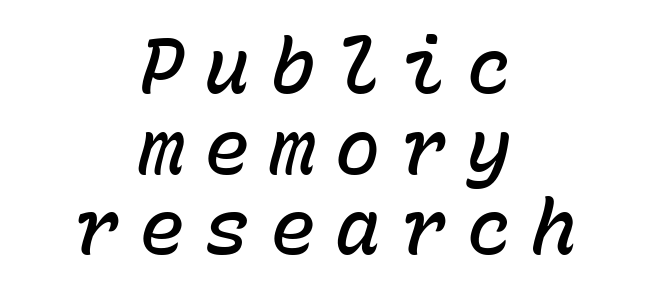
The rendering uses typewriter-style spacing with identical character cells. The gaps between neighbouring characters are conspicuously large. Notice how descenders almost collide with the ascenders below — that's tight leading. The whole block is typeset with a tilt. Compared with a flush-left layout, this one balances lines on the center instead.
